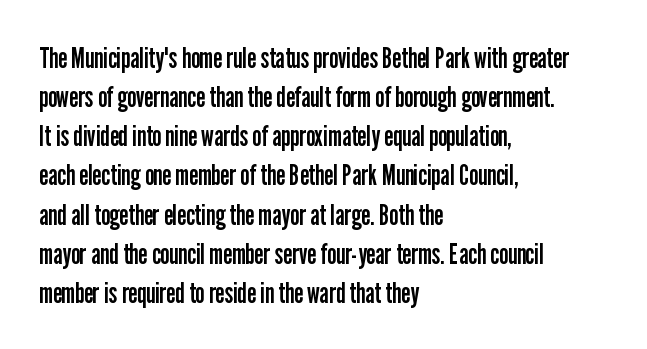
The image shows 29 px regular-weight, condensed sans-serif type, upright; set left-aligned, normal line spacing (1.35x), normal letter spacing, not underlined; low stroke contrast and a medium x-height.
